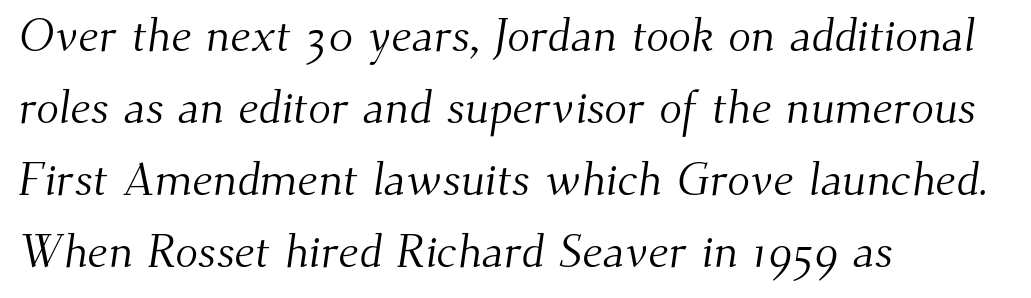
{"serif": "yes", "bold": "no", "weight": "light", "width": "normal", "stroke_contrast": "medium", "x_height": "small", "monospaced": "no", "underline": "no", "align": "left", "line_spacing": "normal", "line_spacing_ratio": 1.53, "letter_spacing": "normal", "letter_spacing_em": 0.0, "glyph_px": 47}
